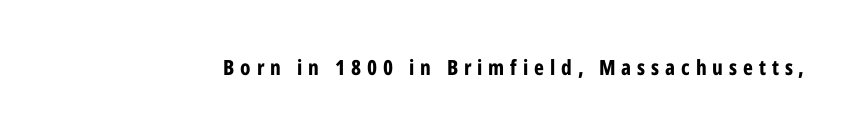
The specimen omits any rule beneath the text block's lines. Between one letter and the next there's a generous, obvious gap. Look at the stroke-to-counter ratio: heavy, a bold. This sample uses an upright cut, with every glyph sitting square on the baseline.
